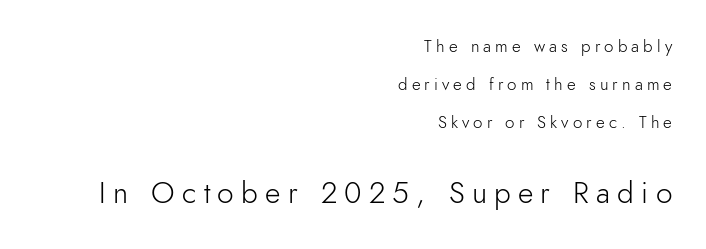
The image shows 30 px light sans-serif type, upright; set right-aligned, loose line spacing (2.24x), unusually wide letter spacing (+0.24 em), not underlined; the second (bottom) block is 1.76x larger; low stroke contrast and a small x-height.
